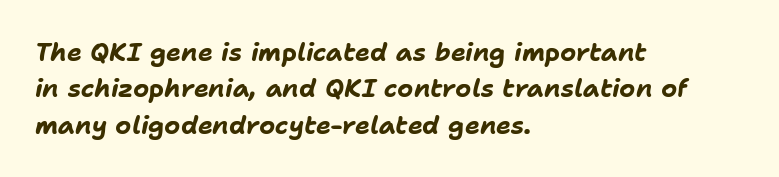
Q: Is the text bold? A: Yes.
Q: Is the text italic (slanted)? A: Yes, it leans right by about 11 degrees.
Q: Is the text underlined? A: No.
Q: How is the paragraph aligned? A: Left-aligned.
Q: Is the spacing between letters normal or unusually wide? A: Normal.
Q: Is the spacing between lines tight, normal or loose? A: Normal.
